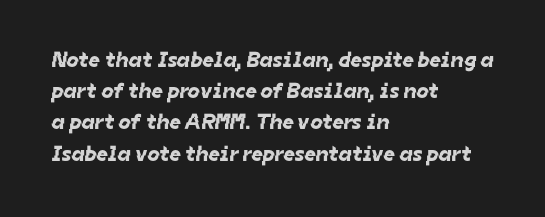
Check the space under the baseline: it is left empty. The rag falls on the right side of this text block. The passage shown has conventional tracking throughout. Each new line begins a customary step beneath the previous one.
